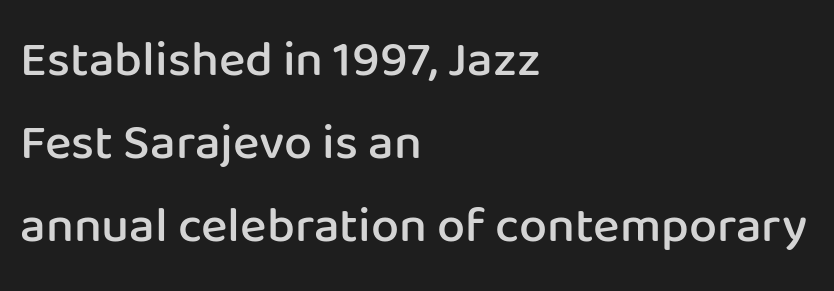
This rendering features lettering with no underline. How would I describe the line gaps? Plain and ordinary. This sample has the flowing, uneven cadence of proportional lettering. Does extra space separate the letters? No, they use regular spacing. Which margin do the lines hug? The left one — the right edge is uneven.
